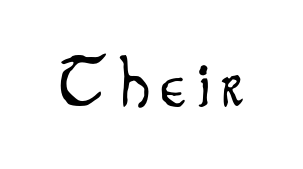
{"serif": "no", "italic": "no", "bold": "no", "weight": "light", "width": "condensed", "stroke_contrast": "low", "x_height": "small", "monospaced": "no", "underline": "no", "glyph_px": 72}
